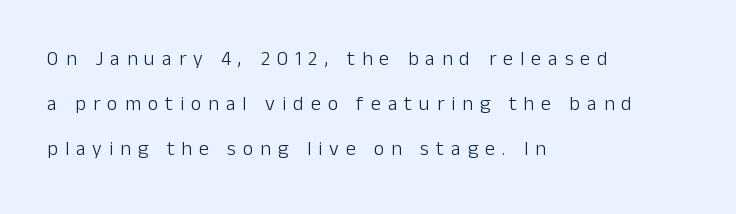
{"italic": "no", "bold": "no", "underline": "no", "align": "left", "line_spacing": "loose", "line_spacing_ratio": 2.24, "letter_spacing": "wide", "letter_spacing_em": 0.35, "glyph_px": 20}
